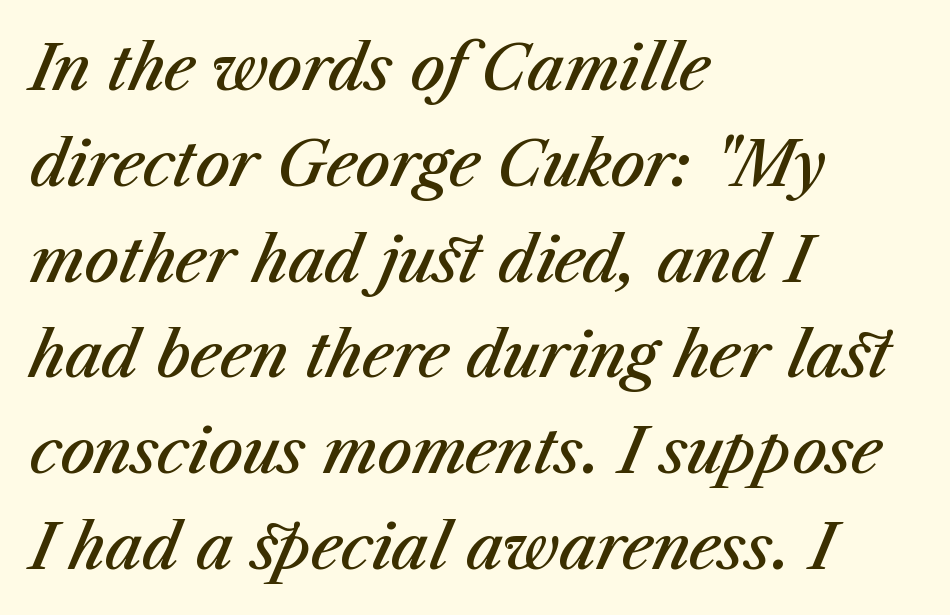
The rendering uses a moderate line-height, typical for paragraphs. Which margin do the lines hug? The left one — the right edge is uneven. Just letters on the line, the space beneath them empty. The specimen reads as italic at a glance. Note the varied advance widths — an 'i' is clearly narrower than an 'm'. The rendering keeps characters at their native spacing.
